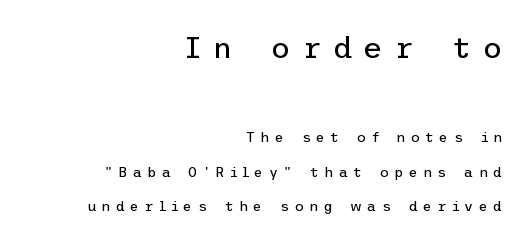
This sample is right-justified, so line beginnings fall wherever the words allow. A light-to-regular cut is what we see here. Rule under the text: the space is simply empty. Note: no serifs on the glyphs. The letters in the upper block stand taller than those in the block below. Tracking here is generous; glyphs stand well apart from one another.
